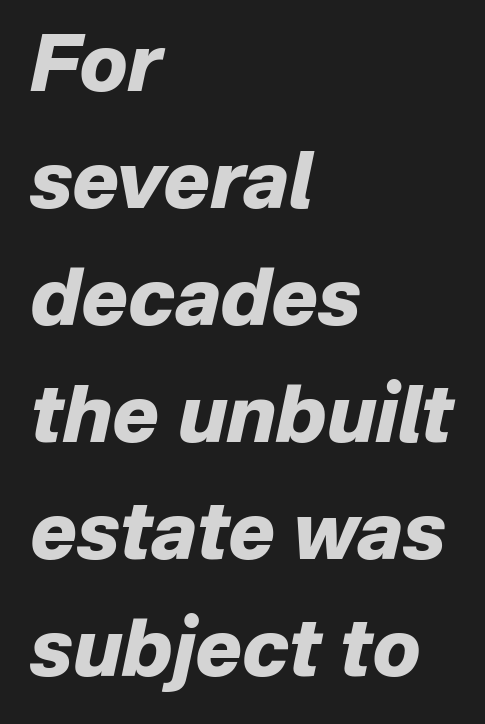
The image shows 78 px heavy type, italic (leaning right); set left-aligned, normal line spacing (1.5x), normal letter spacing, not underlined; low stroke contrast and a medium x-height.
